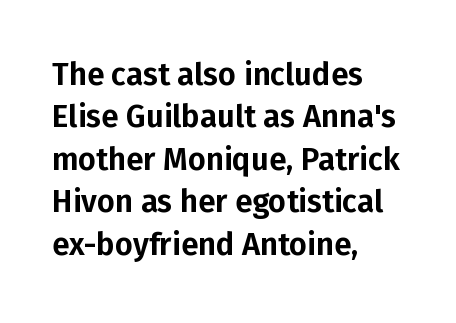
{"serif": "no", "italic": "no", "width": "normal", "stroke_contrast": "low", "x_height": "medium", "monospaced": "no", "underline": "no", "align": "left", "line_spacing": "normal", "line_spacing_ratio": 1.37, "letter_spacing": "normal", "letter_spacing_em": 0.0, "glyph_px": 31}
